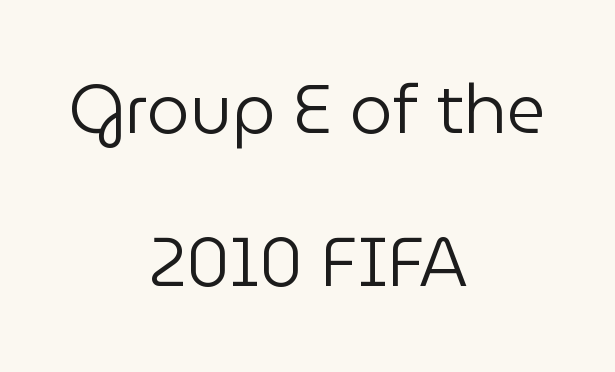
No feet cap the strokes, marking this as sans-serif type. Between one letter and the next there's only the usual sliver of space. This sample has the flowing, uneven cadence of proportional lettering. Tall strokes in this sample are plumb rather than angled. Honestly, there is no underline to notice here at all. Loosely led — the rows are spread out.
